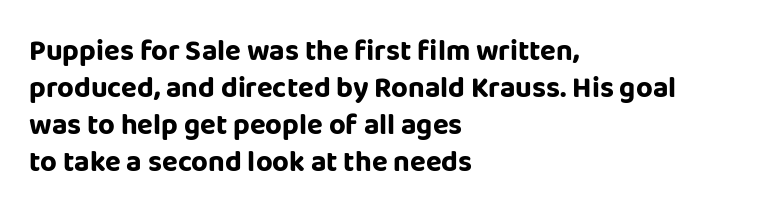
{"serif": "no", "italic": "no", "bold": "yes", "weight": "bold", "width": "normal", "stroke_contrast": "low", "x_height": "large", "monospaced": "no", "underline": "no", "align": "left", "line_spacing": "normal", "line_spacing_ratio": 1.28, "letter_spacing": "normal", "letter_spacing_em": 0.0, "glyph_px": 29}
